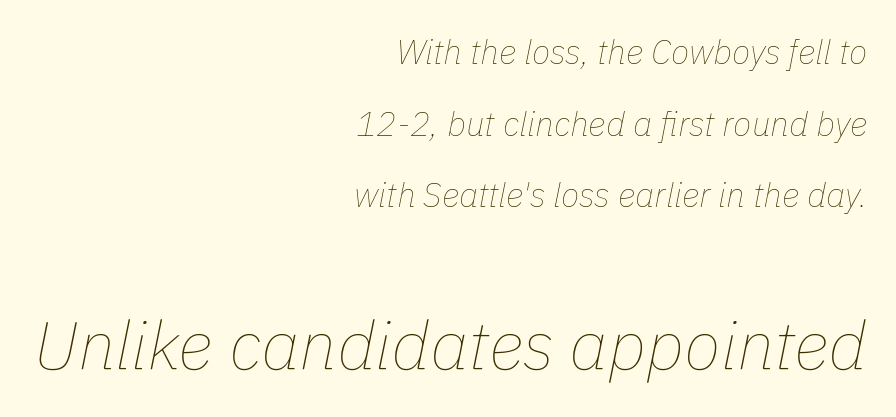
The image shows 68 px thin type, italic (leaning right); set right-aligned, loose line spacing (2.11x), normal letter spacing, not underlined; the second (bottom) block is 2.0x larger; low stroke contrast and a medium x-height.
